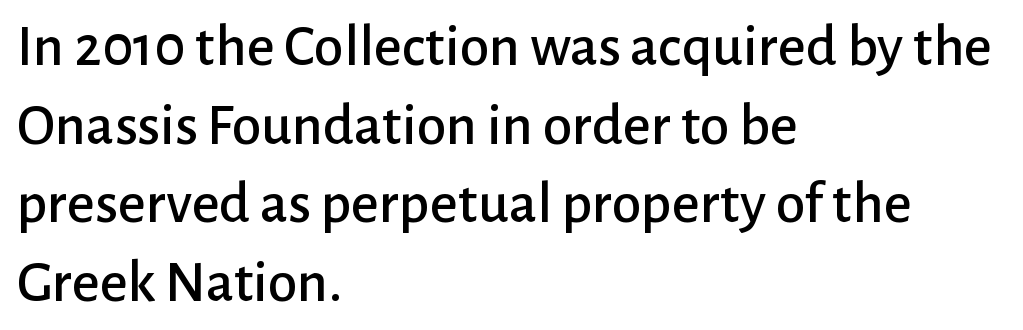
{"serif": "no", "italic": "no", "width": "normal", "stroke_contrast": "low", "x_height": "medium", "monospaced": "no", "underline": "no", "align": "left", "line_spacing": "normal", "line_spacing_ratio": 1.31, "letter_spacing": "normal", "letter_spacing_em": 0.0, "glyph_px": 60}
